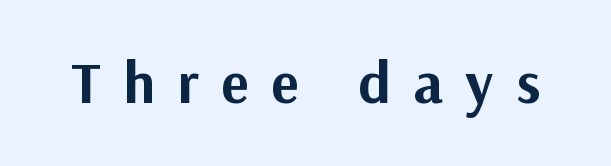
Q: Is the text bold? A: Yes.
Q: Is the text italic (slanted)? A: No, it is upright.
Q: Is the typeface a serif or a sans-serif typeface? A: Sans-serif.
Q: Is the text underlined? A: No.
Q: Is the spacing between letters normal or unusually wide? A: Unusually wide.
Q: Width (condensed, normal, or wide)? A: Normal.
Q: Stroke contrast? A: Medium.
Q: x-height? A: Medium.
Q: Monospaced? A: No.
